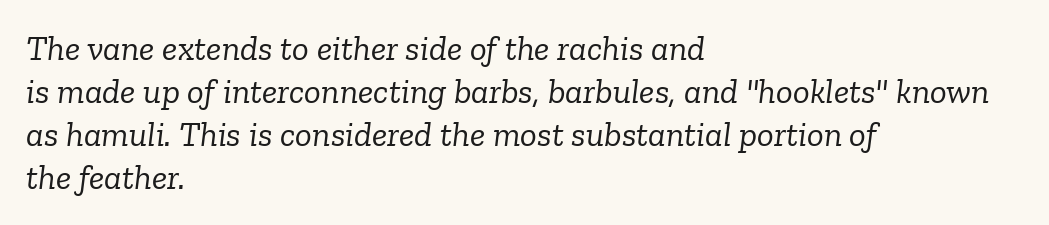
{"serif": "yes", "italic": "yes", "lean": "right", "slant_degrees": 6, "bold": "no", "weight": "light", "width": "normal", "stroke_contrast": "low", "x_height": "medium", "monospaced": "no", "underline": "no", "align": "left", "line_spacing_ratio": 1.23, "letter_spacing": "normal", "letter_spacing_em": 0.0, "glyph_px": 35}
